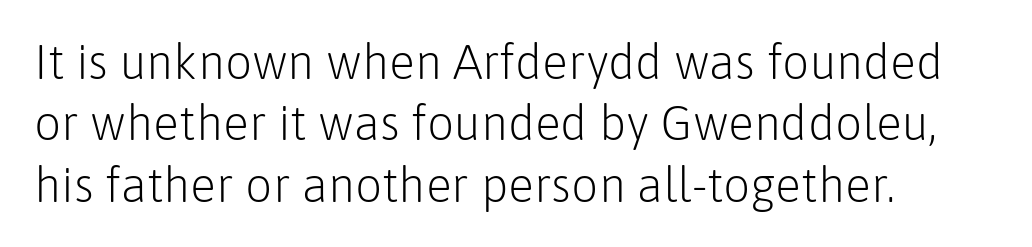
{"serif": "no", "italic": "no", "bold": "no", "weight": "light", "width": "normal", "stroke_contrast": "low", "x_height": "medium", "monospaced": "no", "underline": "no", "align": "left", "line_spacing": "normal", "line_spacing_ratio": 1.28, "letter_spacing": "normal", "letter_spacing_em": 0.0, "glyph_px": 48}
